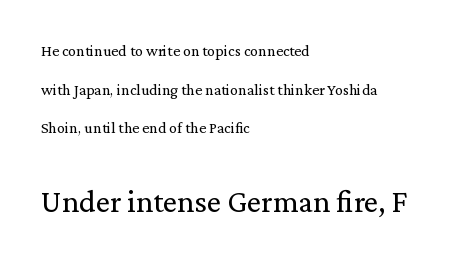
{"serif": "yes", "italic": "no", "bold": "no", "weight": "regular", "width": "normal", "stroke_contrast": "low", "x_height": "medium", "monospaced": "no", "underline": "no", "align": "left", "line_spacing": "loose", "line_spacing_ratio": 2.42, "letter_spacing": "normal", "letter_spacing_em": 0.0, "larger_block": "second", "size_ratio": 2.0, "glyph_px": 32}
